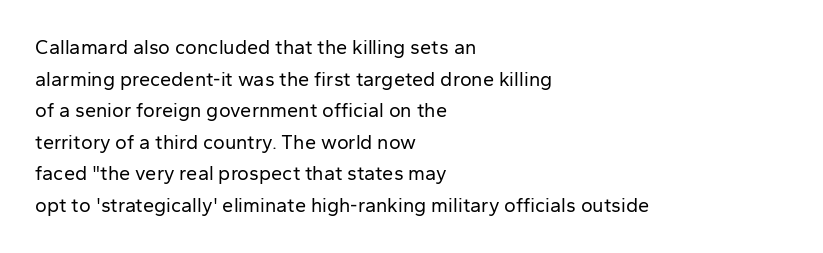
{"italic": "no", "bold": "no", "underline": "no", "align": "left", "line_spacing": "normal", "line_spacing_ratio": 1.58, "letter_spacing": "normal", "letter_spacing_em": 0.0, "glyph_px": 20}
